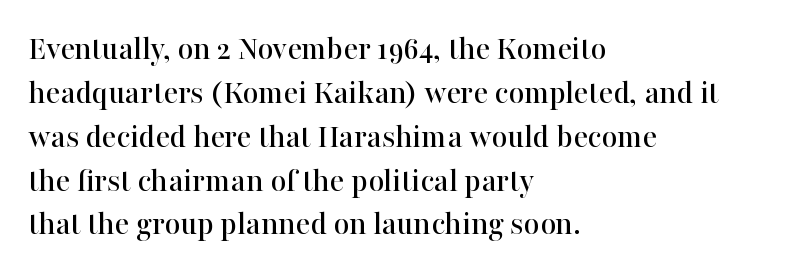
The image shows 34 px serif type, upright; set left-aligned, normal line spacing (1.29x), normal letter spacing, not underlined; high stroke contrast and a medium x-height.
